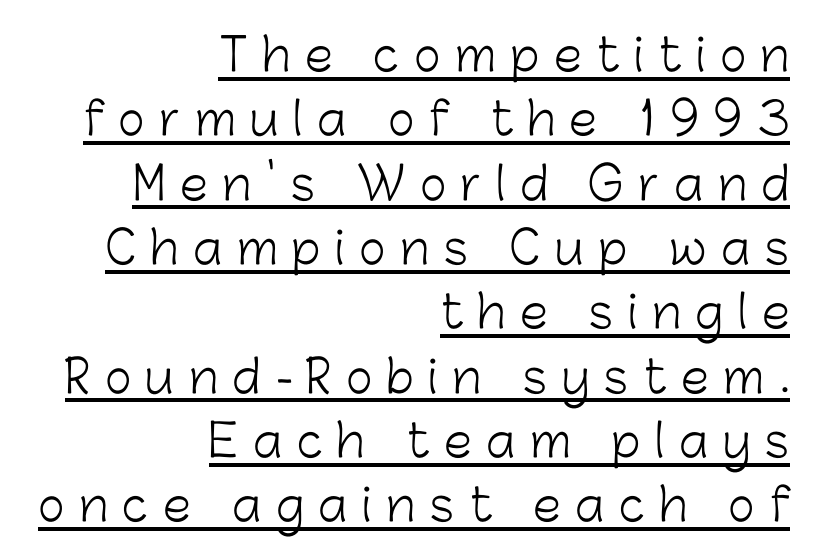
Observe the absence of serifs on each vertical stroke in this sample. Summary of vertical rhythm: regular, with standard interline spacing. Character widths vary here, with narrow letters taking less room than wide ones. The specimen reads as upright at a glance. Every row of glyphs terminates at an identical x-position on the right.
